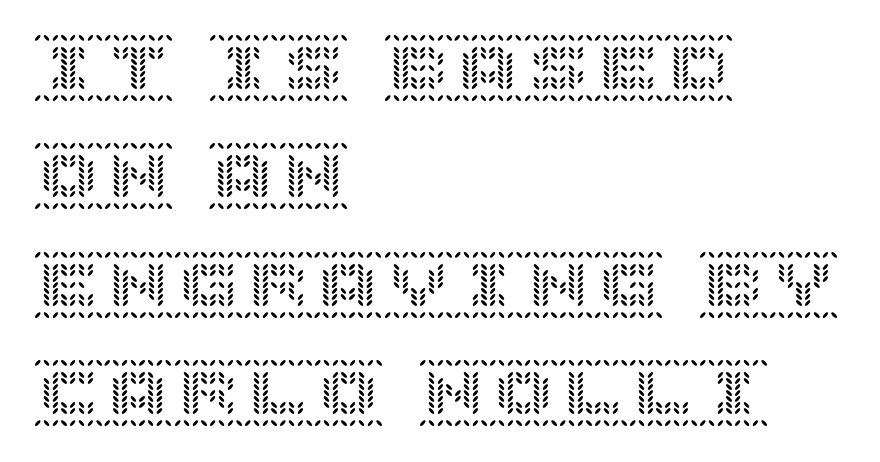
Vertically, the passage feels balanced, rows spaced as you'd expect. Upright lettering throughout. The face used here is rendered with its standard letterfit. Each line starts at the same left margin while the right side varies. The strip under each line holds only bare page.
